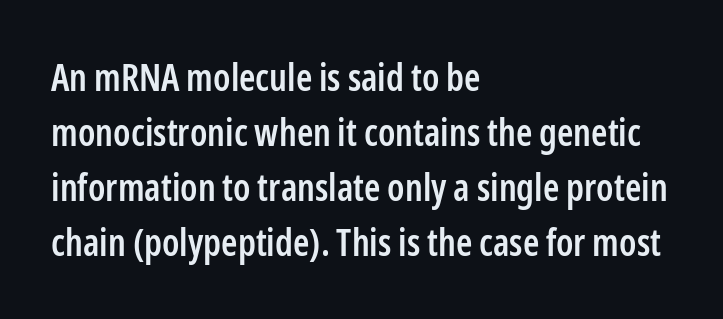
{"serif": "no", "italic": "no", "bold": "semi", "weight": "semibold", "width": "condensed", "stroke_contrast": "low", "x_height": "medium", "monospaced": "no", "underline": "no", "align": "left", "line_spacing": "normal", "line_spacing_ratio": 1.49, "letter_spacing": "normal", "letter_spacing_em": 0.0, "glyph_px": 37}
